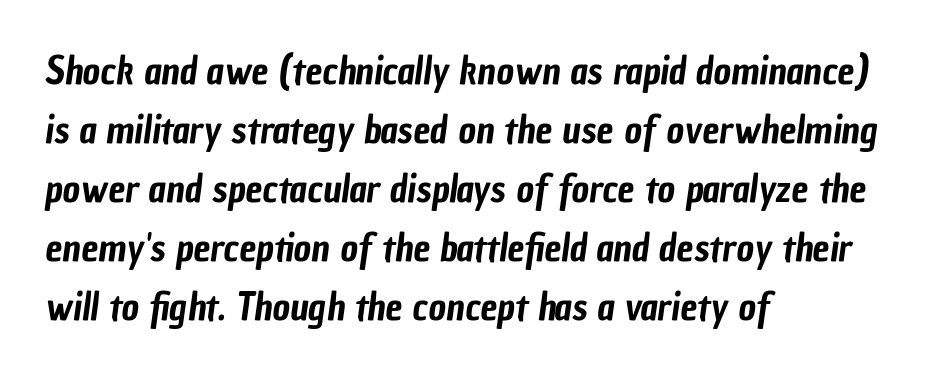
{"serif": "no", "width": "condensed", "stroke_contrast": "low", "x_height": "medium", "monospaced": "no", "underline": "no", "align": "left", "line_spacing": "normal", "line_spacing_ratio": 1.55, "letter_spacing": "normal", "letter_spacing_em": 0.0, "glyph_px": 38}
